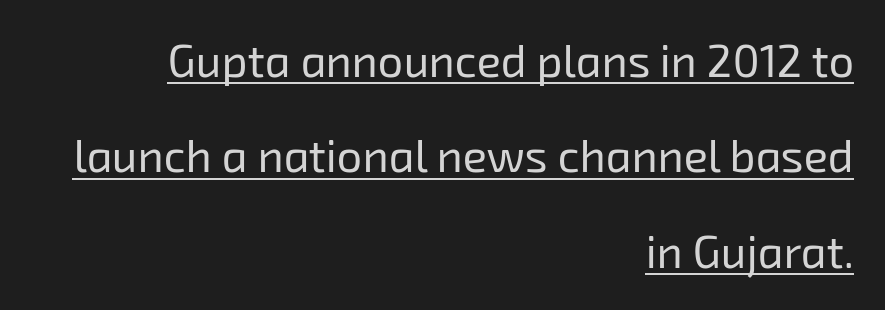
The letterforms sit shoulder to shoulder at normal distance. Stem width sits at or under what a default text font uses. Proportional: the letters do not fall into vertical columns. This sample trades compactness for vertical openness between lines.
